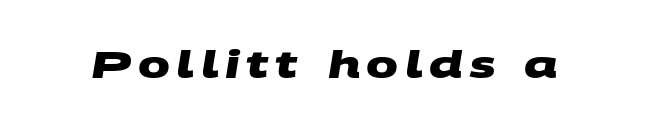
Q: Is the text bold? A: Yes.
Q: Is the typeface a serif or a sans-serif typeface? A: Sans-serif.
Q: Is the text underlined? A: No.
Q: Width (condensed, normal, or wide)? A: Wide.
Q: Stroke contrast? A: Medium.
Q: x-height? A: Large.
Q: Monospaced? A: No.
